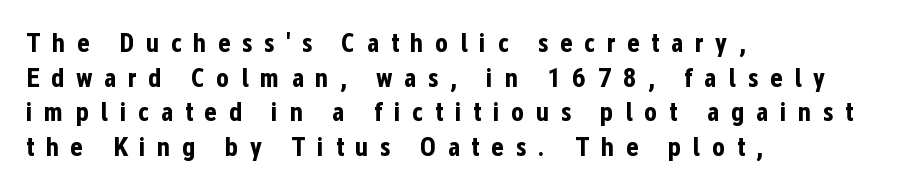
The image shows 27 px bold type, upright; set left-aligned, normal line spacing (1.28x), unusually wide letter spacing (+0.43 em), not underlined.
